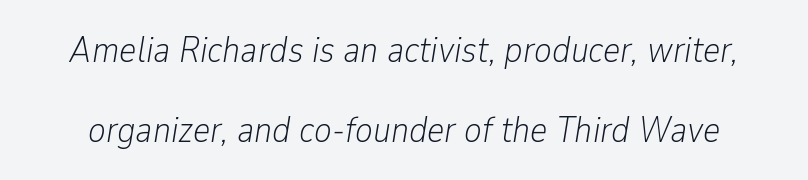
The image shows 37 px light, condensed type, italic (leaning right); set loose line spacing (2.15x), normal letter spacing, not underlined; low stroke contrast and a medium x-height.
